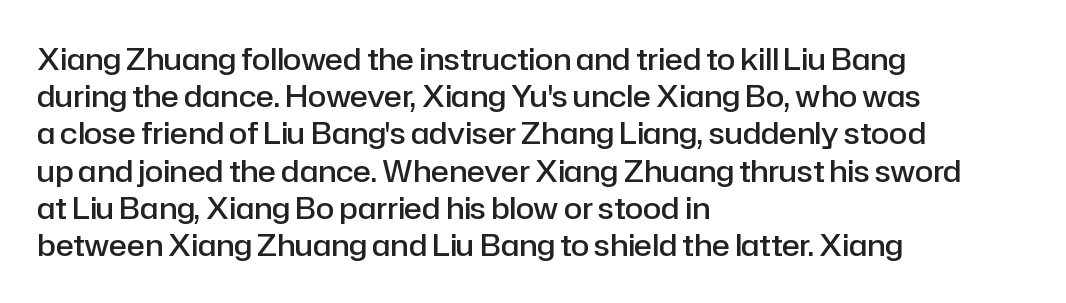
Q: Is the text bold? A: Semi-bold.
Q: Is the text italic (slanted)? A: No, it is upright.
Q: Is the typeface a serif or a sans-serif typeface? A: Sans-serif.
Q: Is the text underlined? A: No.
Q: How is the paragraph aligned? A: Left-aligned.
Q: Is the spacing between letters normal or unusually wide? A: Normal.
Q: Width (condensed, normal, or wide)? A: Normal.
Q: Stroke contrast? A: Low.
Q: x-height? A: Medium.
Q: Monospaced? A: No.
